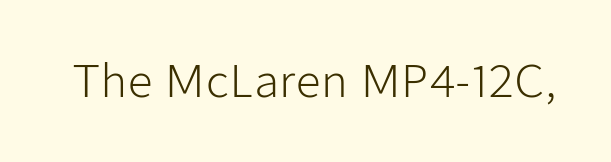
The passage shown is typed in a proportional face where columns would drift. In terms of letterform style, serifs are entirely absent. Decoration check: the copy has no underline. This is not heavy type; no bold has been used.
